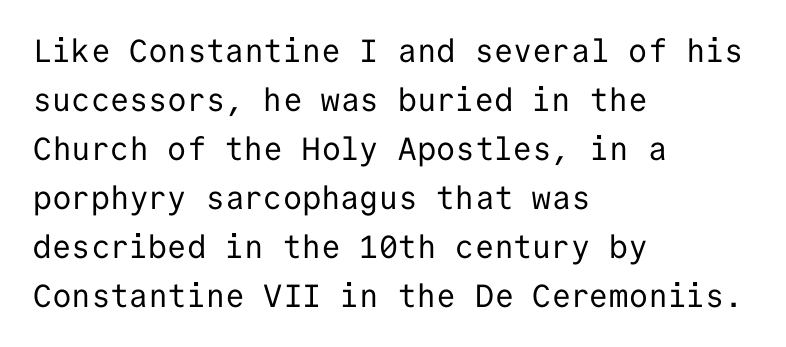
Q: Is the text bold? A: No.
Q: Is the text italic (slanted)? A: No, it is upright.
Q: Is the typeface a serif or a sans-serif typeface? A: Sans-serif.
Q: Is the text underlined? A: No.
Q: How is the paragraph aligned? A: Left-aligned.
Q: Is the spacing between letters normal or unusually wide? A: Normal.
Q: Is the spacing between lines tight, normal or loose? A: Normal.
Q: Width (condensed, normal, or wide)? A: Normal.
Q: Stroke contrast? A: Low.
Q: x-height? A: Medium.
Q: Monospaced? A: Yes.
